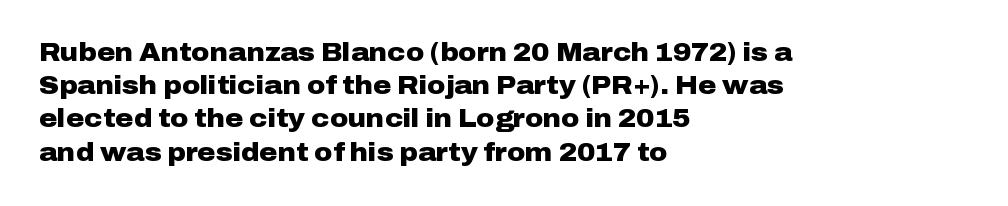
The image shows 25 px bold type, upright; set left-aligned, normal line spacing (1.33x), normal letter spacing, not underlined.
